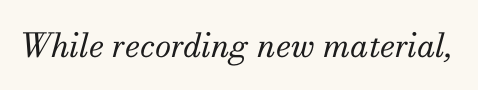
{"serif": "yes", "italic": "yes", "lean": "right", "slant_degrees": 13, "bold": "no", "weight": "regular", "width": "normal", "stroke_contrast": "medium", "x_height": "small", "monospaced": "no", "underline": "no", "letter_spacing": "normal", "letter_spacing_em": 0.0, "glyph_px": 33}
